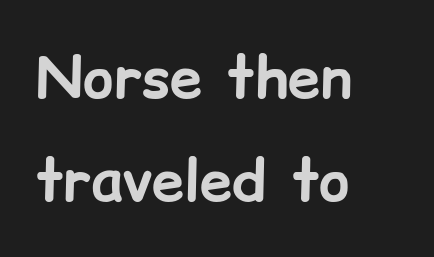
The image shows 58 px bold sans-serif type, upright; set left-aligned, line spacing 1.77x, normal letter spacing, not underlined; low stroke contrast and a medium x-height.
